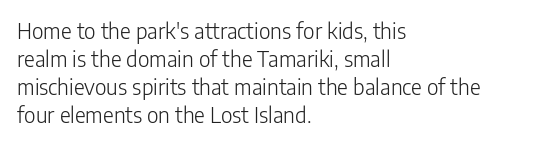
{"italic": "no", "bold": "no", "underline": "no", "align": "left", "line_spacing": "normal", "line_spacing_ratio": 1.33, "letter_spacing": "normal", "letter_spacing_em": 0.0, "glyph_px": 21}
